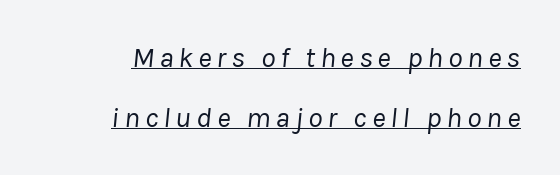
Does the leading feel generous? Absolutely, it's lavish. You could not count columns in this text — the font is proportionally spaced. A typesetter would mark this as italic. The face looks like a standard text weight, possibly lighter. Compared with undecorated copy, this sample adds a rule below the words.
